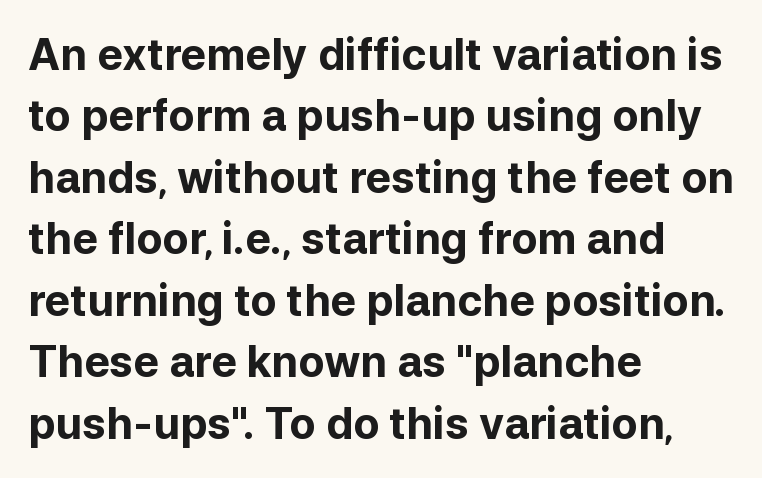
You can tell from the bare stems that sans-serif type was used. Descenders are the only things crossing below the line. A student would call this left alignment; a typographer would say flush left, rag right. Think of a printed novel: that variable character pitch is what you see here. Designer's note — italics off, roman on. Line spacing here is normal.
